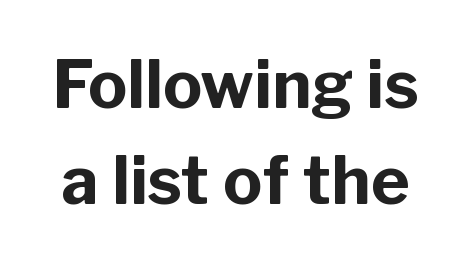
The image shows 66 px bold sans-serif type, upright; set normal line spacing (1.45x), normal letter spacing, not underlined; low stroke contrast and a medium x-height.
